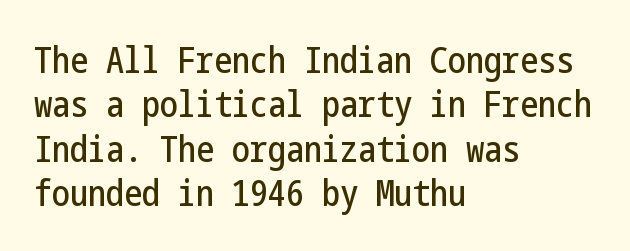
{"serif": "no", "italic": "no", "width": "condensed", "stroke_contrast": "low", "x_height": "medium", "underline": "no", "align": "left", "line_spacing_ratio": 1.23, "letter_spacing": "normal", "letter_spacing_em": 0.0, "glyph_px": 36}
